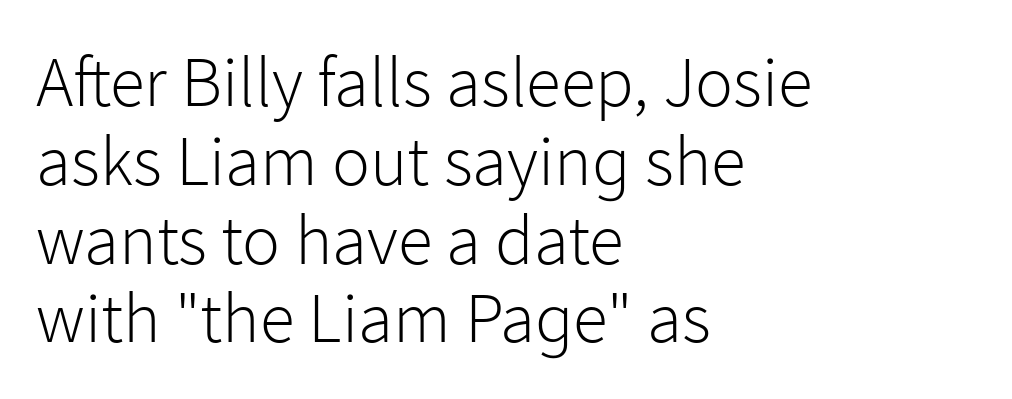
{"serif": "no", "italic": "no", "bold": "no", "weight": "light", "width": "normal", "stroke_contrast": "low", "x_height": "medium", "monospaced": "no", "underline": "no", "align": "left", "line_spacing": "tight", "line_spacing_ratio": 1.11, "letter_spacing": "normal", "letter_spacing_em": 0.0, "glyph_px": 71}
